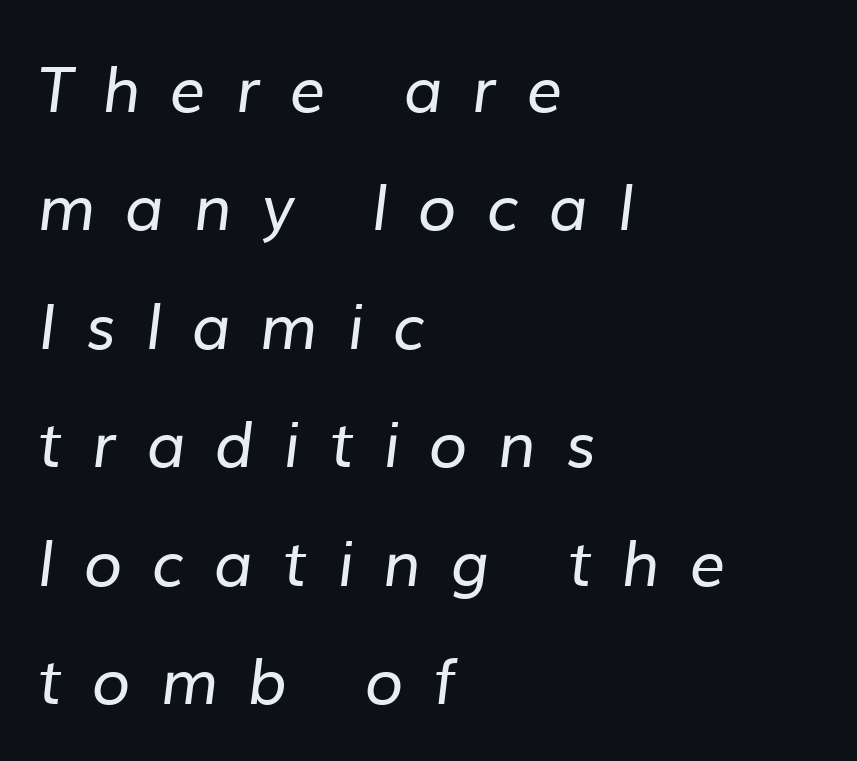
Q: Is the text bold? A: No.
Q: Is the typeface a serif or a sans-serif typeface? A: Sans-serif.
Q: Is the text underlined? A: No.
Q: How is the paragraph aligned? A: Left-aligned.
Q: Is the spacing between letters normal or unusually wide? A: Unusually wide.
Q: Width (condensed, normal, or wide)? A: Normal.
Q: Stroke contrast? A: Low.
Q: x-height? A: Medium.
Q: Monospaced? A: No.
